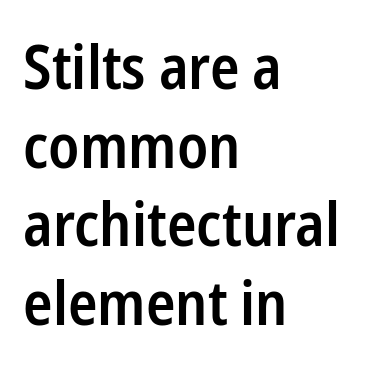
{"serif": "no", "italic": "no", "bold": "semi", "weight": "semibold", "width": "condensed", "stroke_contrast": "low", "x_height": "medium", "monospaced": "no", "underline": "no", "align": "left", "line_spacing": "normal", "line_spacing_ratio": 1.29, "letter_spacing": "normal", "letter_spacing_em": 0.0, "glyph_px": 61}
